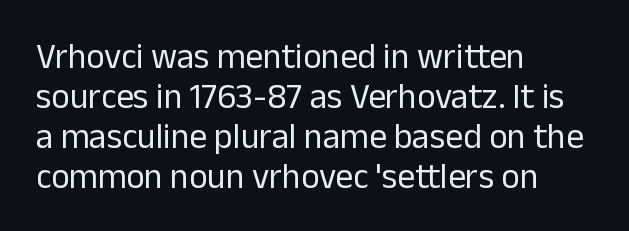
{"serif": "no", "italic": "no", "bold": "no", "weight": "regular", "width": "normal", "stroke_contrast": "low", "x_height": "medium", "monospaced": "no", "underline": "no", "align": "left", "line_spacing": "tight", "line_spacing_ratio": 1.14, "letter_spacing": "normal", "letter_spacing_em": 0.0, "glyph_px": 35}
